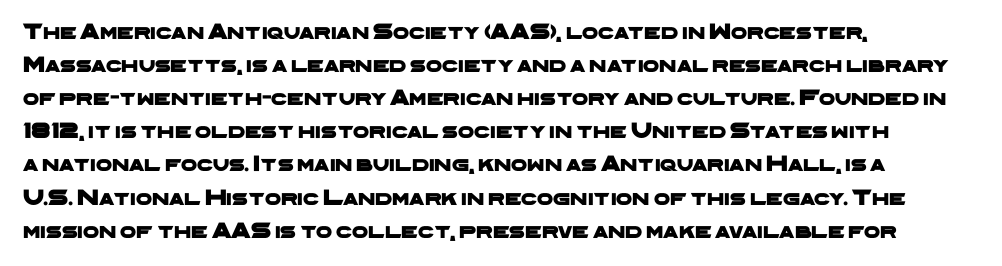
The area under the type is left untouched. Short note: letters normally spaced. The paragraph has a hard left edge and a soft right edge. Whoever set this chose a conventional vertical rhythm.
